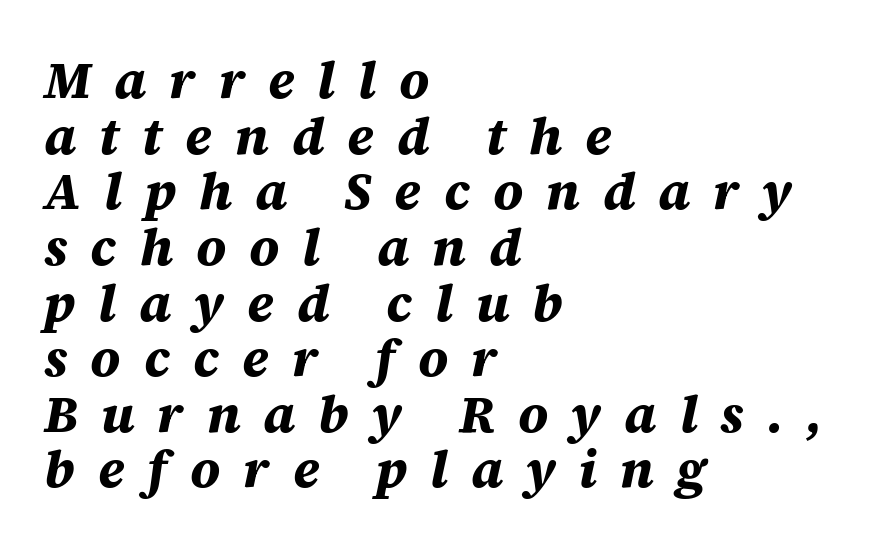
The image shows 52 px bold type, italic (leaning right); set left-aligned, tight line spacing (1.07x), unusually wide letter spacing (+0.44 em), not underlined; medium stroke contrast and a large x-height.
